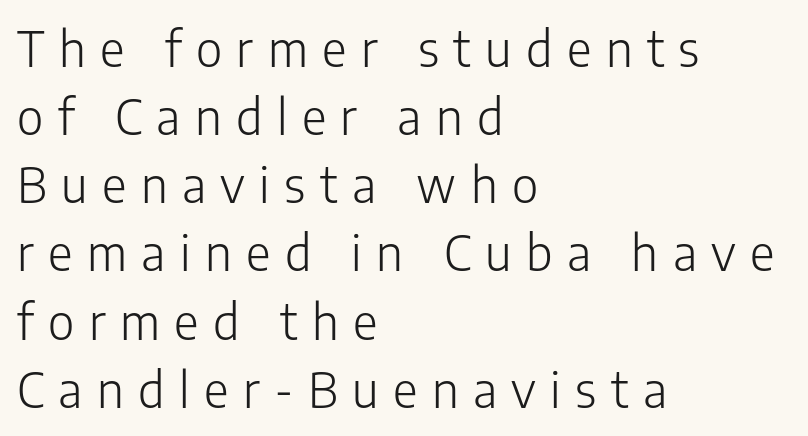
The image shows 48 px light sans-serif type, upright; set left-aligned, normal line spacing (1.42x), unusually wide letter spacing (+0.3 em), not underlined; low stroke contrast and a medium x-height.
